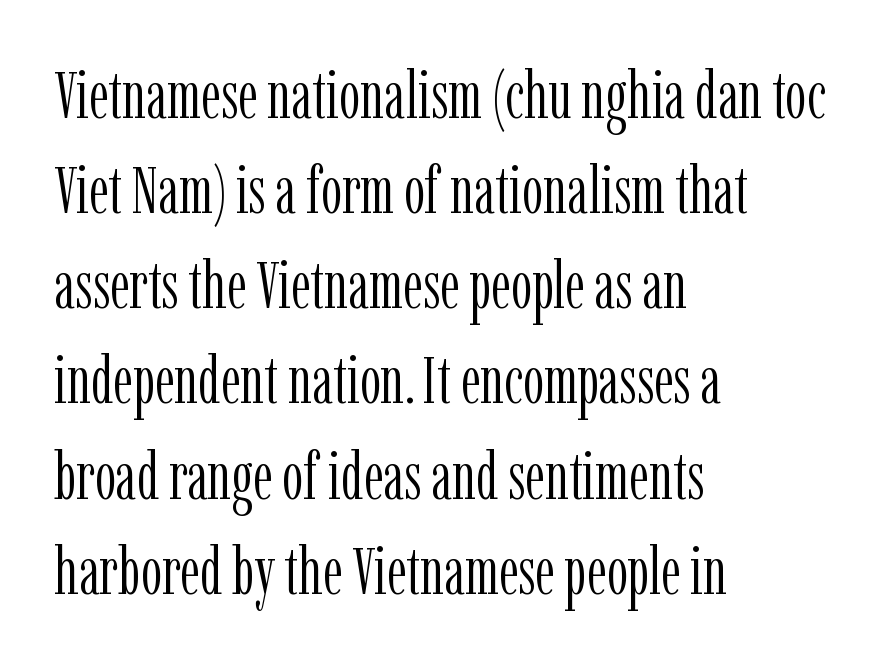
Q: Is the text bold? A: No.
Q: Is the text italic (slanted)? A: No, it is upright.
Q: Is the typeface a serif or a sans-serif typeface? A: Serif.
Q: Is the text underlined? A: No.
Q: How is the paragraph aligned? A: Left-aligned.
Q: Is the spacing between letters normal or unusually wide? A: Normal.
Q: Is the spacing between lines tight, normal or loose? A: Normal.
Q: Width (condensed, normal, or wide)? A: Condensed.
Q: Stroke contrast? A: Low.
Q: x-height? A: Medium.
Q: Monospaced? A: No.
